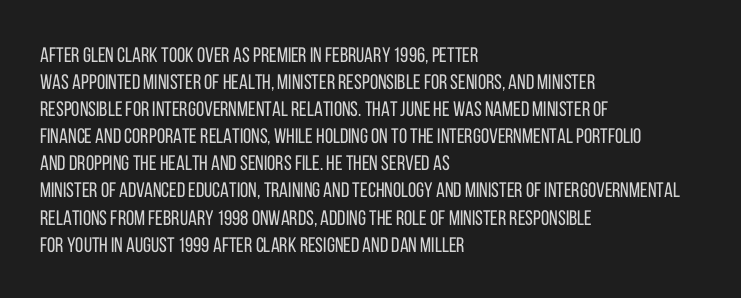
Q: Is the text bold? A: No.
Q: Is the text italic (slanted)? A: No, it is upright.
Q: Is the text underlined? A: No.
Q: How is the paragraph aligned? A: Left-aligned.
Q: Is the spacing between letters normal or unusually wide? A: Normal.
Q: Is the spacing between lines tight, normal or loose? A: Normal.
